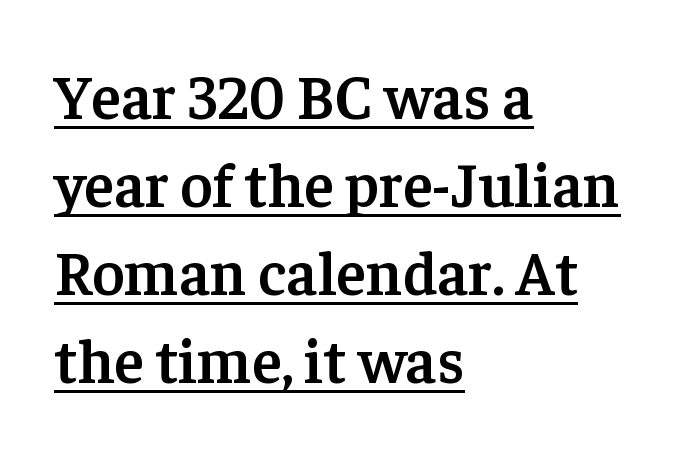
{"serif": "yes", "italic": "no", "bold": "semi", "weight": "semibold", "width": "normal", "stroke_contrast": "low", "x_height": "medium", "monospaced": "no", "underline": "yes", "align": "left", "line_spacing": "normal", "line_spacing_ratio": 1.42, "letter_spacing": "normal", "letter_spacing_em": 0.0, "glyph_px": 62}
